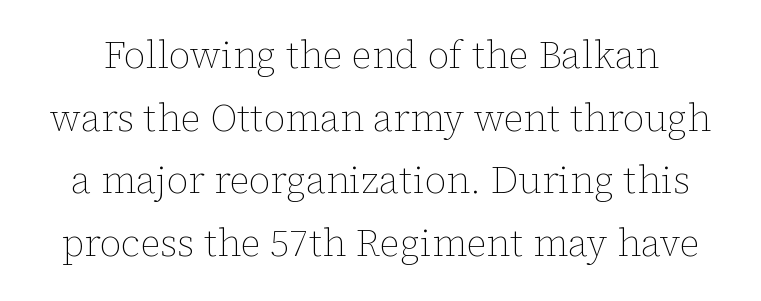
Q: Is the text bold? A: No.
Q: Is the text italic (slanted)? A: No, it is upright.
Q: Is the text underlined? A: No.
Q: Is the spacing between letters normal or unusually wide? A: Normal.
Q: Is the spacing between lines tight, normal or loose? A: Normal.
Q: Width (condensed, normal, or wide)? A: Normal.
Q: Stroke contrast? A: Low.
Q: x-height? A: Medium.
Q: Monospaced? A: No.
